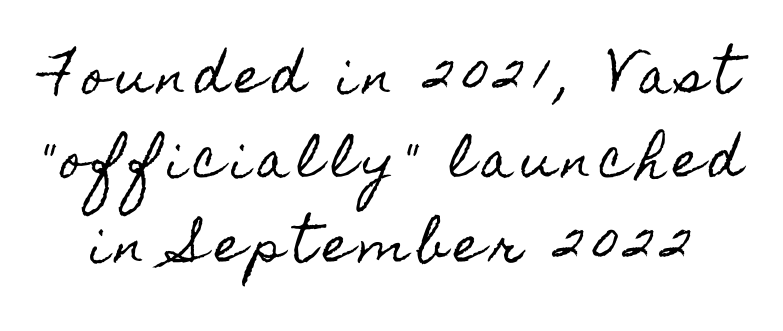
The image shows 48 px condensed type; set line spacing 1.76x, not underlined; a small x-height.
